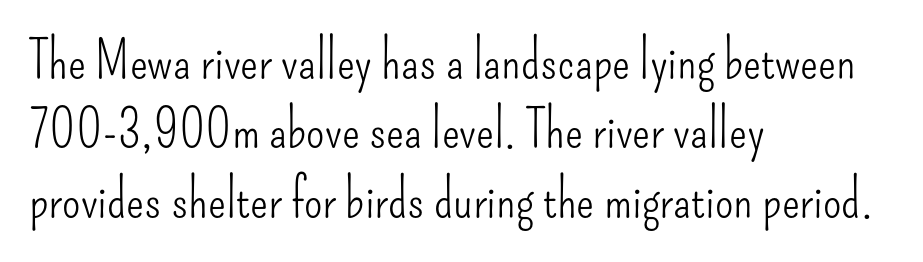
The image shows 53 px light, condensed sans-serif type, upright; set left-aligned, normal line spacing (1.31x), normal letter spacing, not underlined; low stroke contrast and a small x-height.
